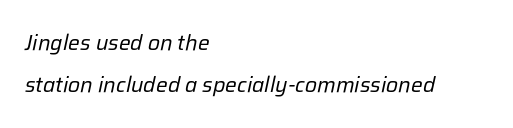
The space between consecutive lines is lavish. Typeset ragged right — the left edge is the straight one. A quiet, ordinary-to-light weight characterises the typeface. Descenders hang freely into open space. If you drew a line through each stem, it would be angled.
